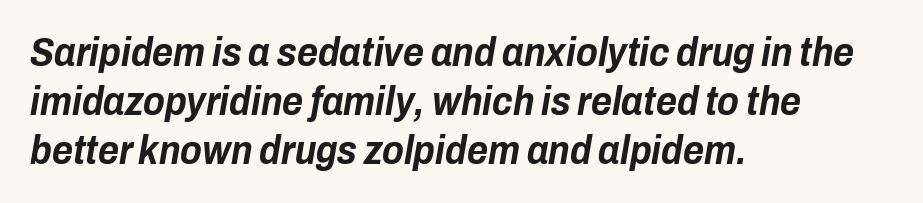
{"italic": "yes", "lean": "right", "slant_degrees": 10, "bold": "yes", "weight": "bold", "width": "condensed", "stroke_contrast": "low", "x_height": "medium", "monospaced": "no", "underline": "no", "align": "left", "line_spacing_ratio": 1.22, "letter_spacing": "normal", "letter_spacing_em": 0.0, "glyph_px": 40}
